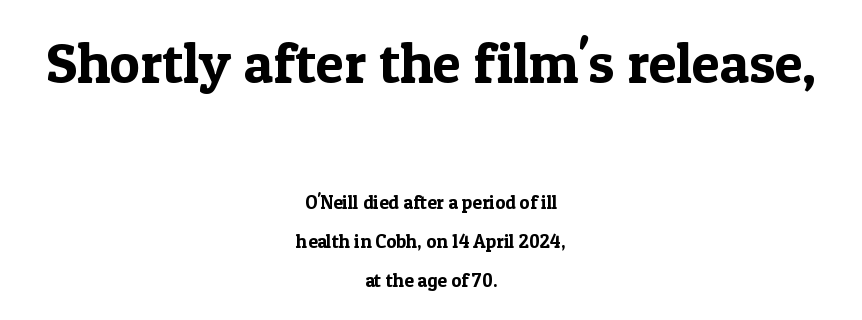
{"serif": "yes", "italic": "no", "width": "normal", "x_height": "medium", "monospaced": "no", "underline": "no", "align": "center", "line_spacing": "loose", "line_spacing_ratio": 2.06, "letter_spacing": "normal", "letter_spacing_em": 0.0, "larger_block": "first", "size_ratio": 3.0, "glyph_px": 57}
